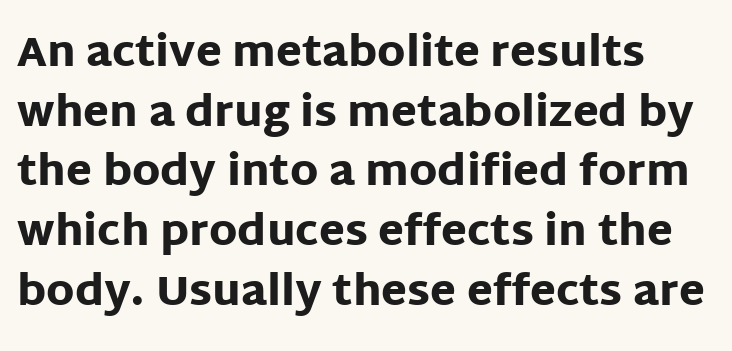
The image shows 42 px heavy sans-serif type, upright; set normal line spacing (1.42x), normal letter spacing, not underlined; low stroke contrast and a large x-height.
